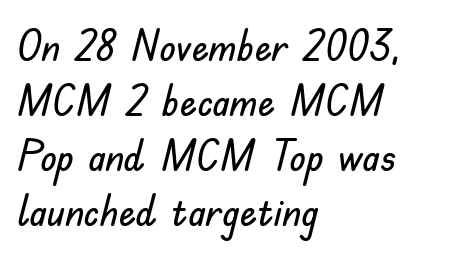
{"serif": "no", "width": "normal", "stroke_contrast": "low", "x_height": "small", "monospaced": "no", "underline": "no", "align": "left", "line_spacing": "normal", "line_spacing_ratio": 1.28, "letter_spacing": "normal", "letter_spacing_em": 0.0, "glyph_px": 43}
